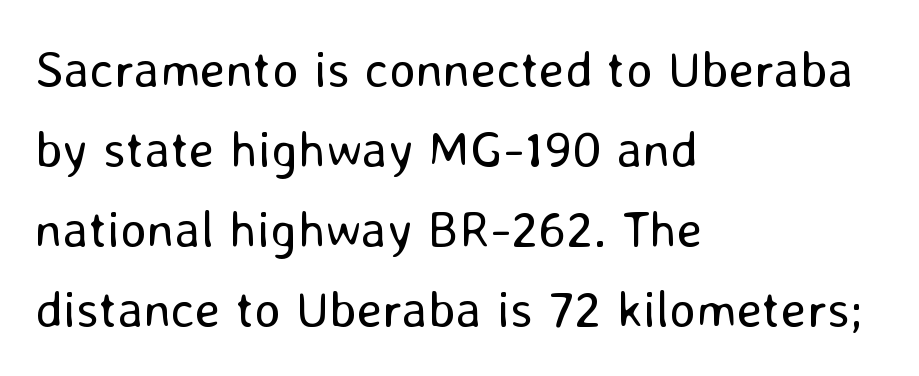
Q: Is the text bold? A: No.
Q: Is the text italic (slanted)? A: No, it is upright.
Q: Is the typeface a serif or a sans-serif typeface? A: Sans-serif.
Q: Is the text underlined? A: No.
Q: How is the paragraph aligned? A: Left-aligned.
Q: Is the spacing between letters normal or unusually wide? A: Normal.
Q: Is the spacing between lines tight, normal or loose? A: Normal.
Q: Width (condensed, normal, or wide)? A: Normal.
Q: Stroke contrast? A: Low.
Q: x-height? A: Medium.
Q: Monospaced? A: No.
